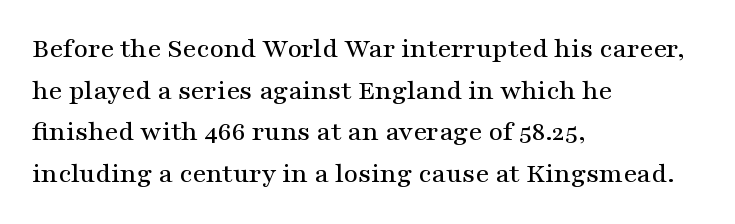
{"serif": "yes", "italic": "no", "width": "wide", "stroke_contrast": "medium", "x_height": "medium", "monospaced": "no", "underline": "no", "align": "left", "line_spacing": "normal", "line_spacing_ratio": 1.49, "letter_spacing": "normal", "letter_spacing_em": 0.0, "glyph_px": 28}
